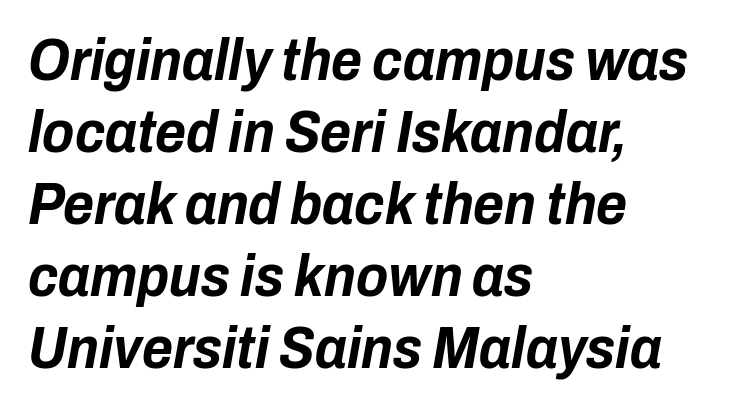
{"italic": "yes", "lean": "right", "slant_degrees": 10, "bold": "yes", "weight": "bold", "width": "condensed", "stroke_contrast": "low", "x_height": "medium", "monospaced": "no", "underline": "no", "align": "left", "line_spacing_ratio": 1.22, "letter_spacing": "normal", "letter_spacing_em": 0.0, "glyph_px": 59}
